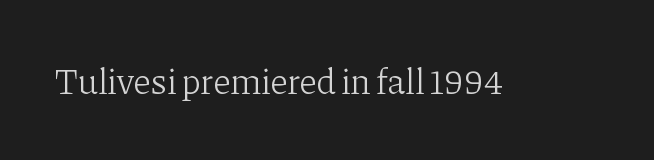
{"serif": "yes", "italic": "no", "bold": "no", "weight": "light", "width": "normal", "stroke_contrast": "low", "x_height": "medium", "monospaced": "no", "underline": "no", "letter_spacing": "normal", "letter_spacing_em": 0.0, "glyph_px": 36}
